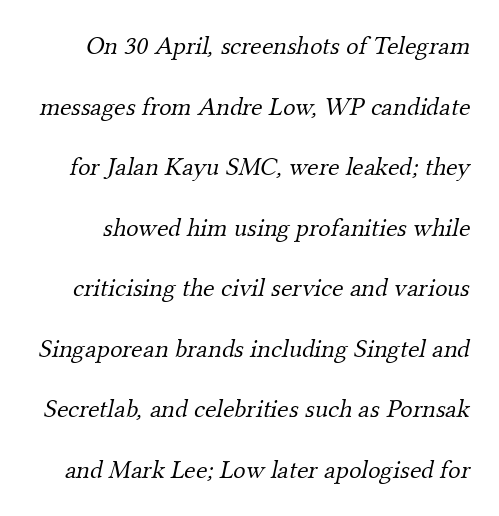
{"bold": "no", "underline": "no", "line_spacing": "loose", "line_spacing_ratio": 2.33, "letter_spacing": "normal", "letter_spacing_em": 0.0, "glyph_px": 26}
